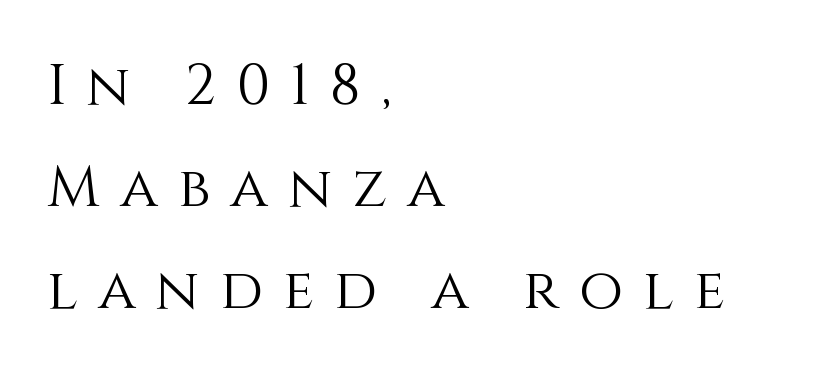
{"italic": "no", "bold": "no", "weight": "light", "width": "normal", "stroke_contrast": "medium", "x_height": "large", "monospaced": "no", "underline": "no", "align": "left", "line_spacing_ratio": 1.79, "letter_spacing": "wide", "letter_spacing_em": 0.35, "glyph_px": 57}
